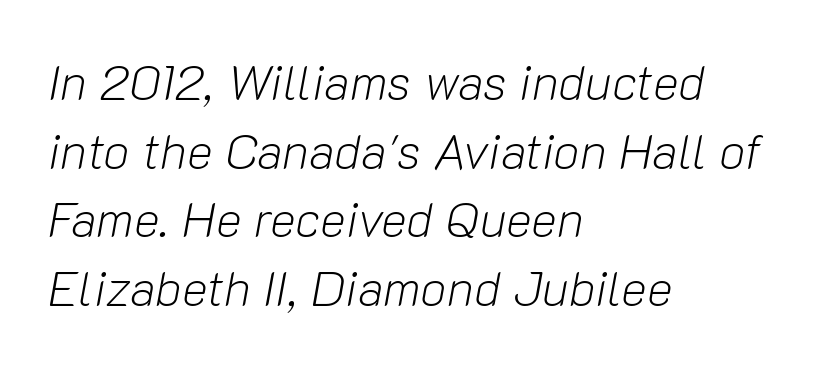
The image shows 49 px light type, italic (leaning right); set left-aligned, normal line spacing (1.4x), normal letter spacing, not underlined; low stroke contrast and a medium x-height.
